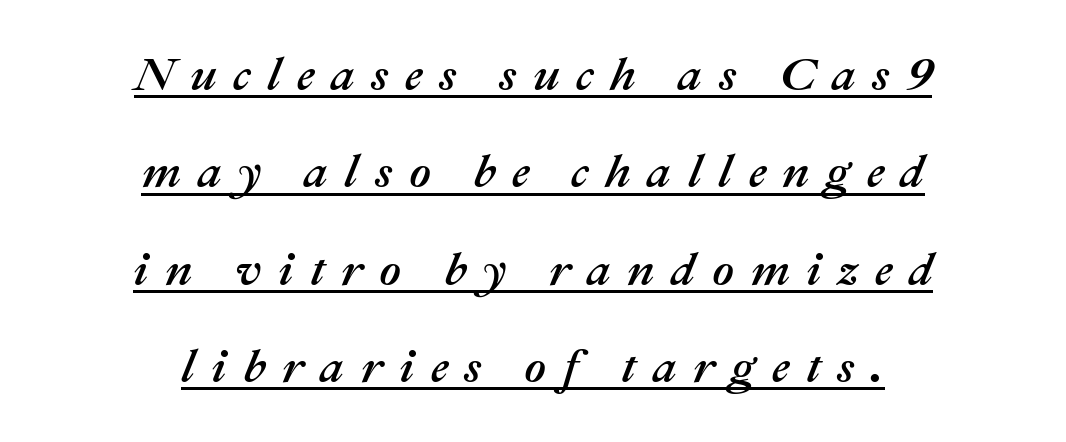
Line starts and ends both wander, symmetrically. When letters slant like this, we call the style italic. Tracking value appears strongly positive — letters spread wide. Underline: present. Interline gaps are noticeably wide in this sample.
